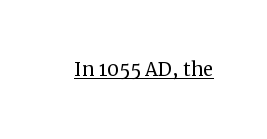
{"italic": "no", "bold": "no", "underline": "yes", "letter_spacing": "normal", "letter_spacing_em": 0.0, "glyph_px": 25}
